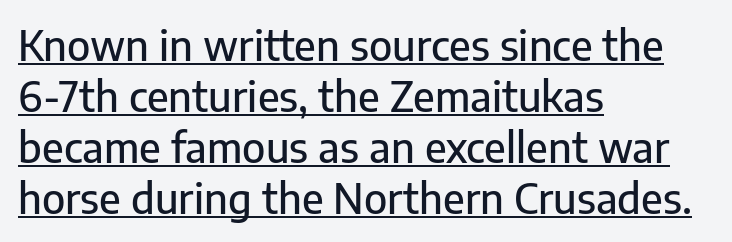
The image shows 41 px sans-serif type, upright; set left-aligned, line spacing 1.24x, normal letter spacing, underlined; low stroke contrast and a medium x-height.
